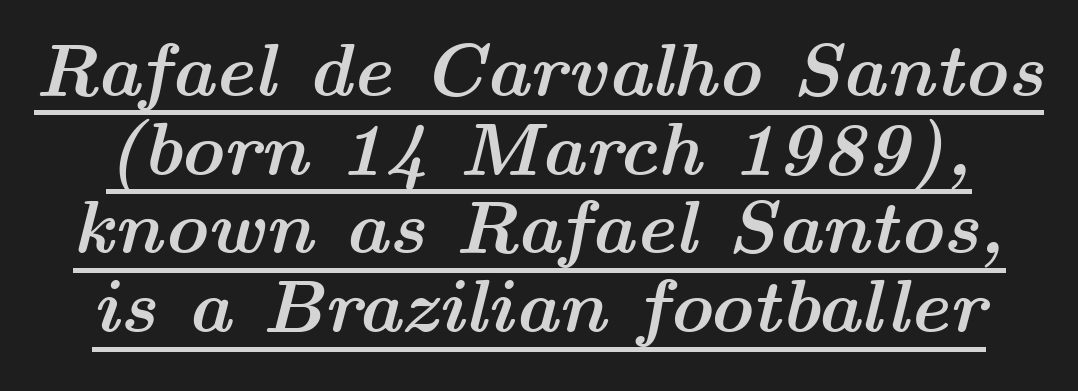
Each glyph is drawn with heavy, bold strokes. Underline: present. Vertically, the passage feels compressed, each row crowding the next. A typesetter would call this proportional, since set widths differ per character. Quick note: italic. The tracking reads as untouched default to a designer's eye.
